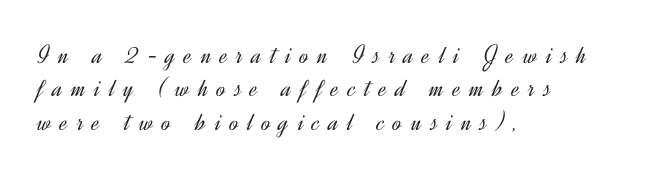
The image shows 27 px text type; set left-aligned, line spacing 1.24x, unusually wide letter spacing (+0.33 em), not underlined.
